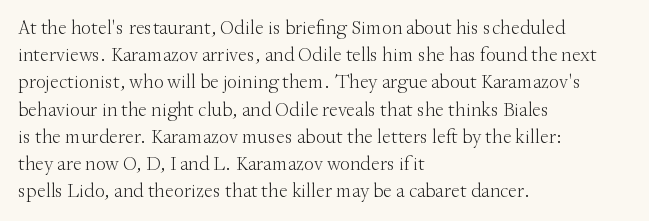
The image shows 20 px text type, upright; set left-aligned, normal line spacing (1.36x), normal letter spacing, not underlined.
